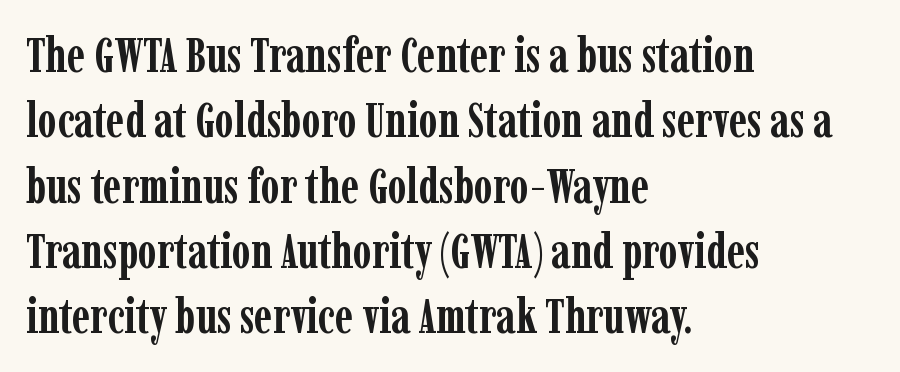
Q: Is the text bold? A: Yes.
Q: Is the text italic (slanted)? A: No, it is upright.
Q: Is the typeface a serif or a sans-serif typeface? A: Serif.
Q: Is the text underlined? A: No.
Q: How is the paragraph aligned? A: Left-aligned.
Q: Is the spacing between letters normal or unusually wide? A: Normal.
Q: Is the spacing between lines tight, normal or loose? A: Normal.
Q: Width (condensed, normal, or wide)? A: Condensed.
Q: Stroke contrast? A: Low.
Q: x-height? A: Medium.
Q: Monospaced? A: No.
